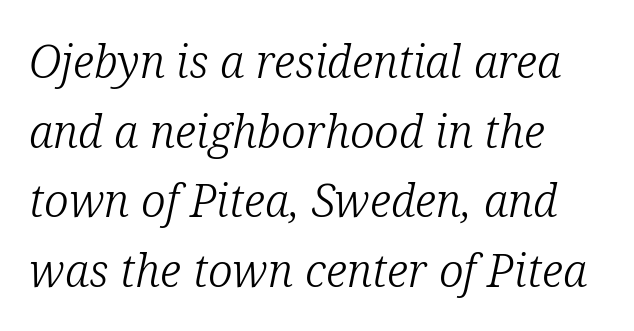
{"serif": "yes", "italic": "yes", "lean": "right", "slant_degrees": 12, "bold": "no", "weight": "light", "width": "normal", "stroke_contrast": "low", "x_height": "medium", "monospaced": "no", "underline": "no", "align": "left", "line_spacing": "normal", "line_spacing_ratio": 1.55, "letter_spacing": "normal", "letter_spacing_em": 0.0, "glyph_px": 45}
